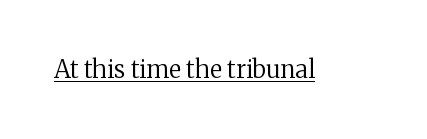
Q: Is the text bold? A: No.
Q: Is the text italic (slanted)? A: No, it is upright.
Q: Is the text underlined? A: Yes.
Q: Is the spacing between letters normal or unusually wide? A: Normal.
